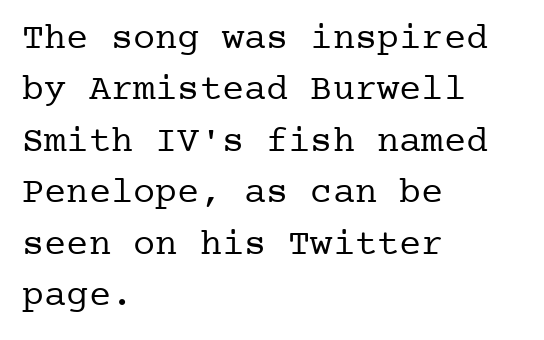
The glyphs in this specimen are seriffed. Successive baselines arrive at the customary interval. Type without underlining. Letters have the restrained weight of plain body copy at most. Characters follow at the spacing the type designer built in.
